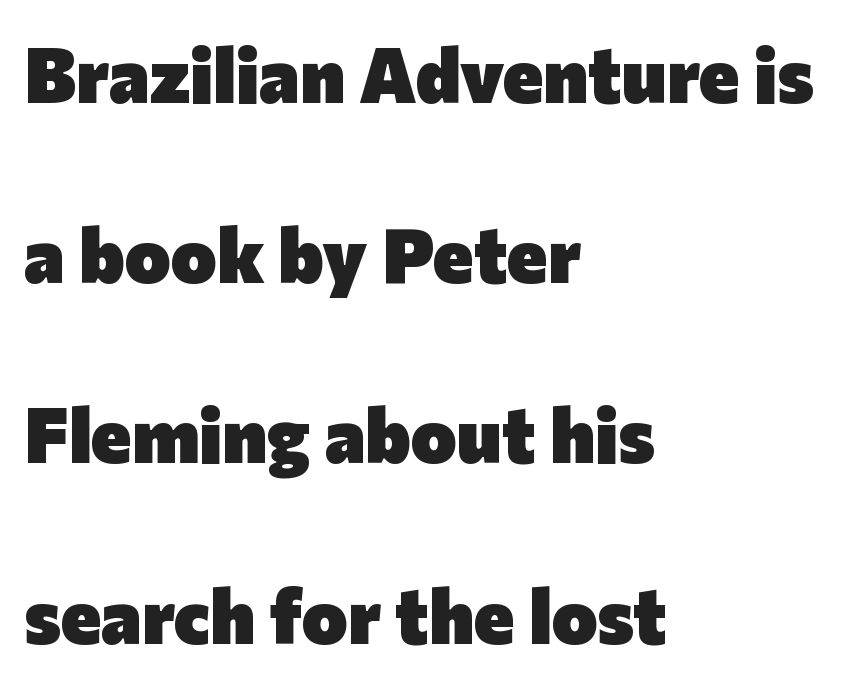
This sample trades compactness for vertical openness between lines. Ascenders rise straight up at ninety degrees. Type without underlining. Observe the ordinary spacing: letters are neighbours, not strangers.
